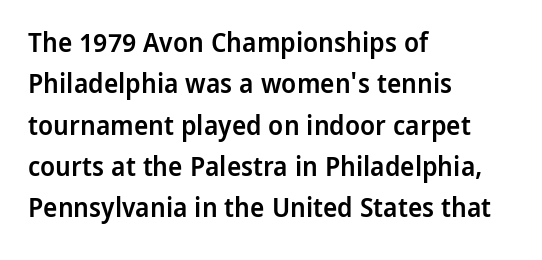
The image shows 27 px text type, upright; set left-aligned, normal line spacing (1.53x), normal letter spacing, not underlined.
